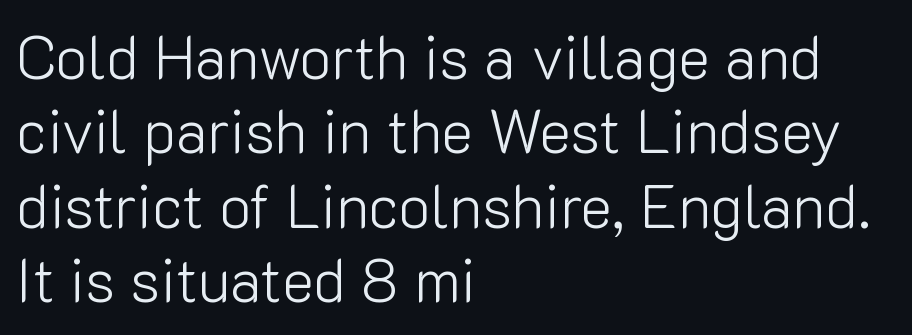
The image shows 60 px light sans-serif type, upright; set left-aligned, line spacing 1.24x, normal letter spacing, not underlined; low stroke contrast and a medium x-height.
